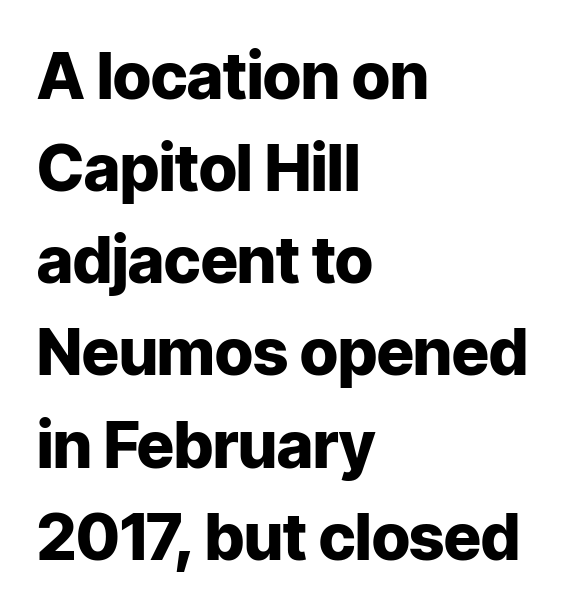
Q: Is the text bold? A: Yes.
Q: Is the text italic (slanted)? A: No, it is upright.
Q: Is the typeface a serif or a sans-serif typeface? A: Sans-serif.
Q: Is the text underlined? A: No.
Q: How is the paragraph aligned? A: Left-aligned.
Q: Is the spacing between letters normal or unusually wide? A: Normal.
Q: Is the spacing between lines tight, normal or loose? A: Normal.
Q: Width (condensed, normal, or wide)? A: Normal.
Q: Stroke contrast? A: Low.
Q: x-height? A: Medium.
Q: Monospaced? A: No.
